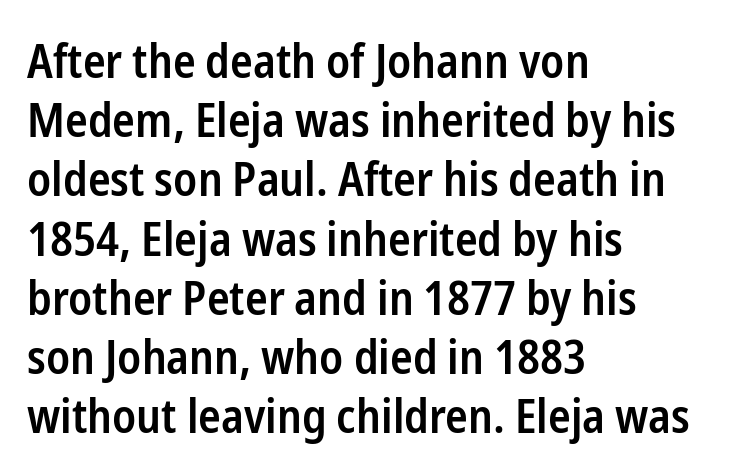
Q: Is the text bold? A: Semi-bold.
Q: Is the text italic (slanted)? A: No, it is upright.
Q: Is the typeface a serif or a sans-serif typeface? A: Sans-serif.
Q: Is the text underlined? A: No.
Q: How is the paragraph aligned? A: Left-aligned.
Q: Is the spacing between letters normal or unusually wide? A: Normal.
Q: Is the spacing between lines tight, normal or loose? A: Normal.
Q: Width (condensed, normal, or wide)? A: Condensed.
Q: Stroke contrast? A: Low.
Q: x-height? A: Medium.
Q: Monospaced? A: No.
